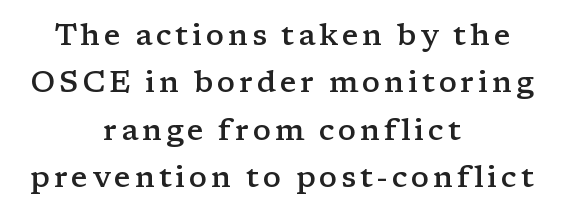
{"serif": "yes", "italic": "no", "bold": "semi", "weight": "semibold", "width": "wide", "stroke_contrast": "low", "x_height": "medium", "monospaced": "no", "underline": "no", "align": "center", "line_spacing": "normal", "line_spacing_ratio": 1.58, "glyph_px": 30}
